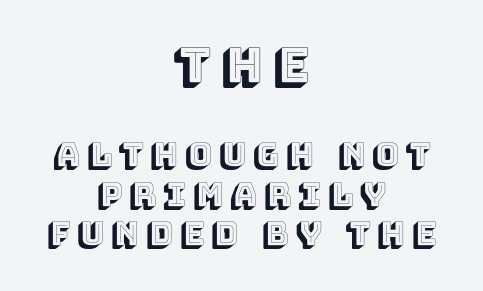
Q: Is the text italic (slanted)? A: No, it is upright.
Q: Is the text underlined? A: No.
Q: How is the paragraph aligned? A: Centered.
Q: Is the spacing between letters normal or unusually wide? A: Unusually wide.
Q: Which block of text is set in a larger size, the first (top) or the second (bottom)? A: The first (top) one.
Q: Width (condensed, normal, or wide)? A: Normal.
Q: x-height? A: Large.
Q: Monospaced? A: No.
